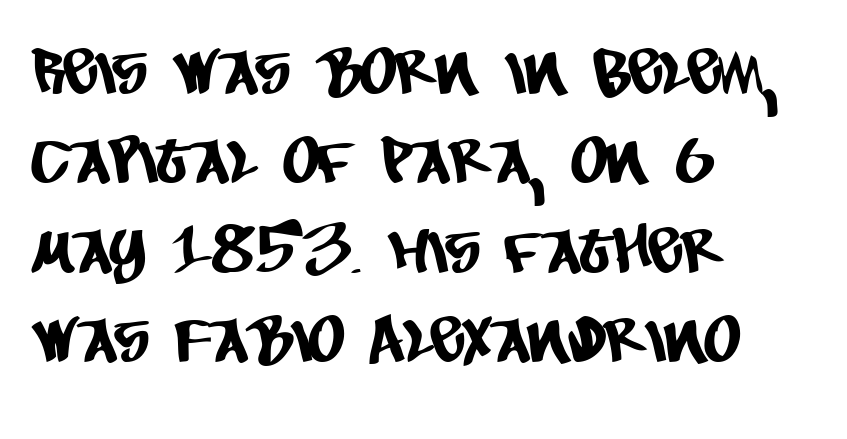
Q: Is the typeface a serif or a sans-serif typeface? A: Sans-serif.
Q: Is the text underlined? A: No.
Q: How is the paragraph aligned? A: Left-aligned.
Q: Is the spacing between letters normal or unusually wide? A: Normal.
Q: Is the spacing between lines tight, normal or loose? A: Normal.
Q: Width (condensed, normal, or wide)? A: Condensed.
Q: Stroke contrast? A: Low.
Q: x-height? A: Large.
Q: Monospaced? A: No.
